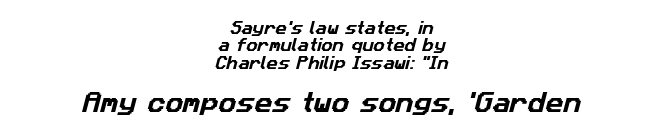
Character size in the trailing block exceeds that of the leading block. Line spacing here is normal. Notice how the passage keeps no hard edge, just a central spine. The string is rendered with underlining switched off.
